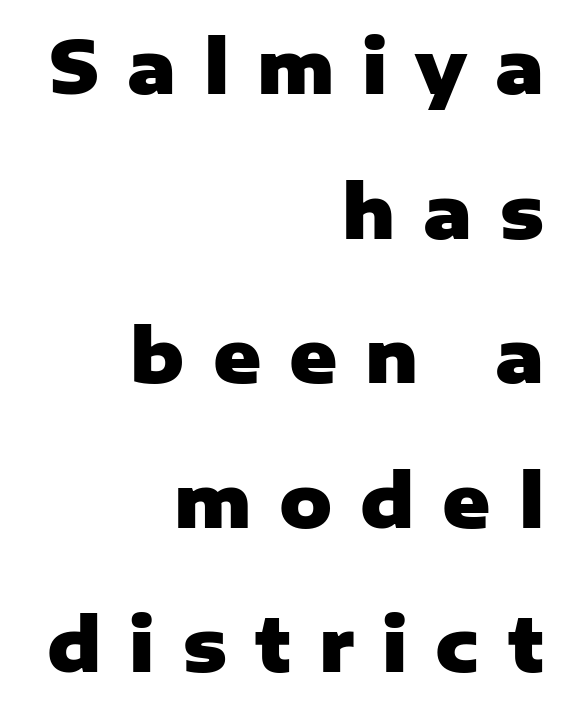
Q: Is the text bold? A: Yes.
Q: Is the text italic (slanted)? A: No, it is upright.
Q: Is the typeface a serif or a sans-serif typeface? A: Sans-serif.
Q: Is the text underlined? A: No.
Q: How is the paragraph aligned? A: Right-aligned.
Q: Is the spacing between letters normal or unusually wide? A: Unusually wide.
Q: Is the spacing between lines tight, normal or loose? A: Loose.
Q: Width (condensed, normal, or wide)? A: Normal.
Q: Stroke contrast? A: Low.
Q: x-height? A: Medium.
Q: Monospaced? A: No.
